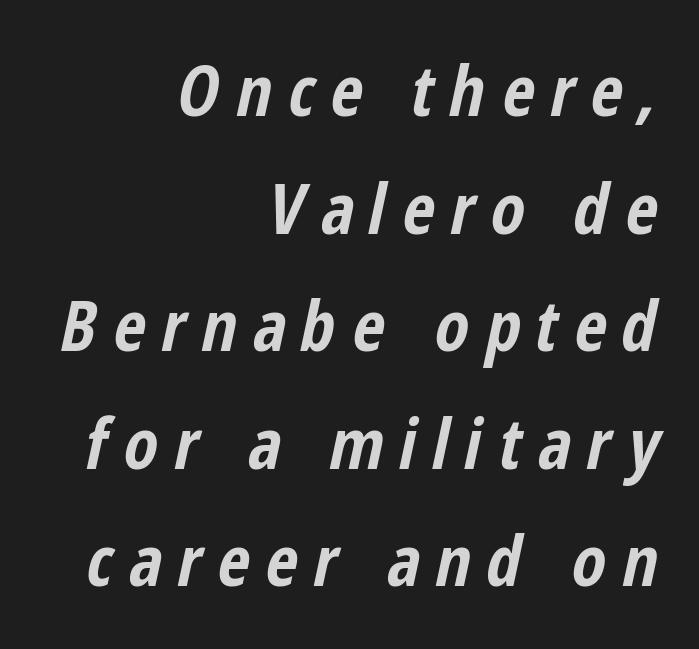
The image shows 70 px bold, condensed type, italic (leaning right); set right-aligned, normal line spacing (1.68x), unusually wide letter spacing (+0.23 em), not underlined; low stroke contrast and a medium x-height.
